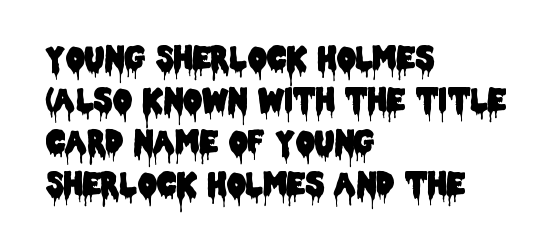
The image shows 30 px condensed sans-serif type, upright; set left-aligned, normal line spacing (1.4x), normal letter spacing, not underlined; low stroke contrast and a large x-height.
